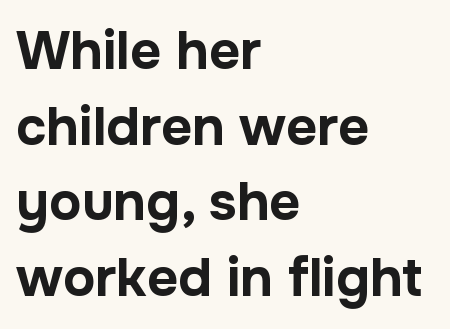
{"serif": "no", "italic": "no", "bold": "yes", "weight": "bold", "width": "normal", "stroke_contrast": "low", "x_height": "medium", "monospaced": "no", "underline": "no", "align": "left", "line_spacing": "normal", "line_spacing_ratio": 1.4, "letter_spacing": "normal", "letter_spacing_em": 0.0, "glyph_px": 54}
